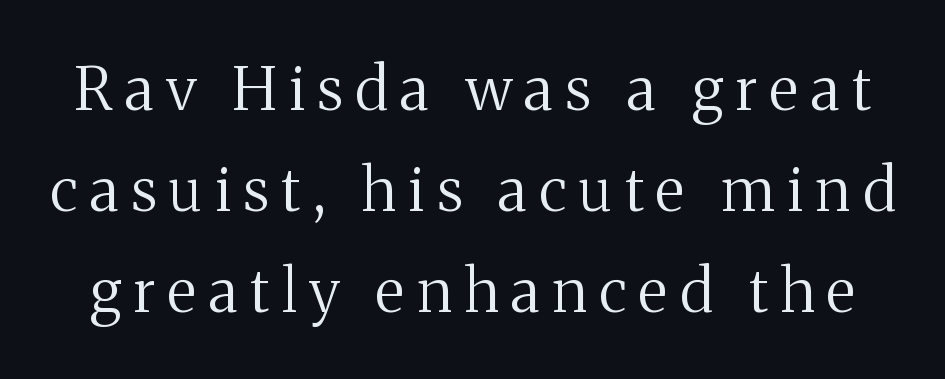
The image shows 60 px regular-weight serif type, upright; set normal line spacing (1.68x), unusually wide letter spacing (+0.21 em), not underlined; medium stroke contrast and a medium x-height.
